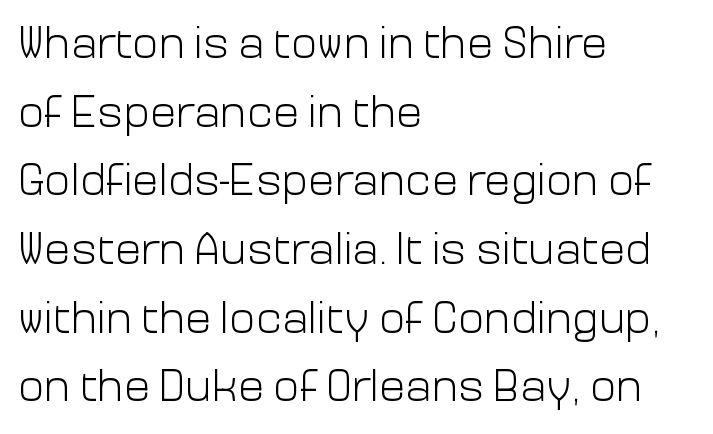
What's the leading like? Ordinary, nothing unusual. This sample has the flowing, uneven cadence of proportional lettering. This is the regular roman posture of the typeface. A typesetter would call this zero additional tracking. A quiet, ordinary-to-light weight characterises the typeface. Horizontally, the lines are justified to the leading edge only.
